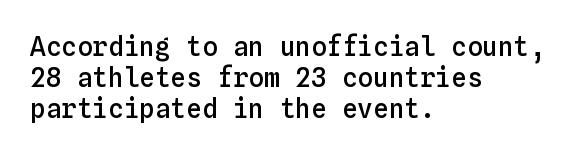
{"italic": "no", "bold": "semi", "underline": "no", "align": "left", "line_spacing_ratio": 1.2, "letter_spacing": "normal", "letter_spacing_em": 0.0, "glyph_px": 26}
